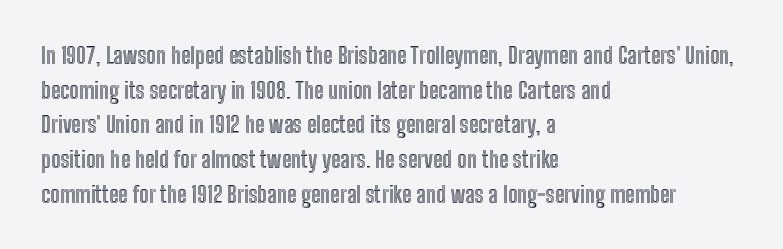
Q: Is the text italic (slanted)? A: No, it is upright.
Q: Is the text underlined? A: No.
Q: How is the paragraph aligned? A: Left-aligned.
Q: Is the spacing between letters normal or unusually wide? A: Normal.
Q: Is the spacing between lines tight, normal or loose? A: Normal.
